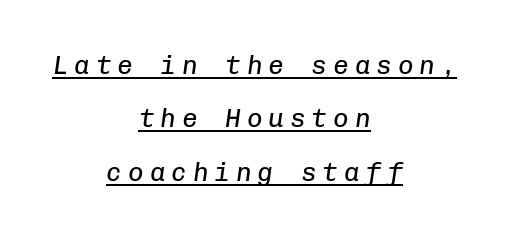
The image shows 26 px text type, italic (leaning right); set centered, loose line spacing (2.05x), unusually wide letter spacing (+0.23 em), underlined.
